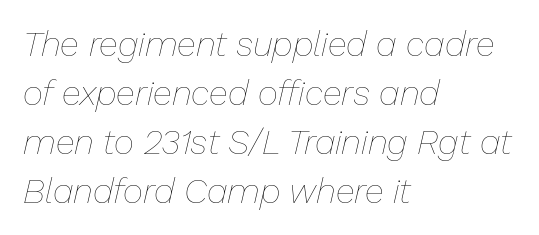
The image shows 35 px thin type, italic (leaning right); set left-aligned, normal line spacing (1.4x), normal letter spacing, not underlined; low stroke contrast and a medium x-height.
